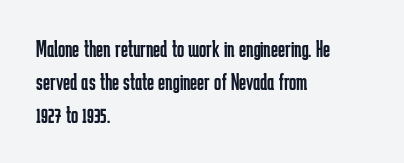
{"italic": "no", "bold": "no", "underline": "no", "align": "left", "line_spacing": "normal", "line_spacing_ratio": 1.37, "letter_spacing": "normal", "letter_spacing_em": 0.0, "glyph_px": 24}
